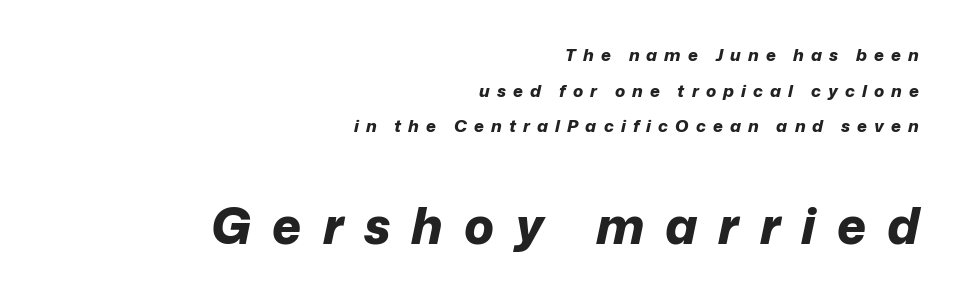
Q: Is the text bold? A: Yes.
Q: Is the text italic (slanted)? A: Yes, it leans right by about 12 degrees.
Q: Is the text underlined? A: No.
Q: How is the paragraph aligned? A: Right-aligned.
Q: Is the spacing between letters normal or unusually wide? A: Unusually wide.
Q: Is the spacing between lines tight, normal or loose? A: Loose.
Q: Which block of text is set in a larger size, the first (top) or the second (bottom)? A: The second (bottom) one.
Q: Width (condensed, normal, or wide)? A: Normal.
Q: Stroke contrast? A: Low.
Q: x-height? A: Medium.
Q: Monospaced? A: No.
